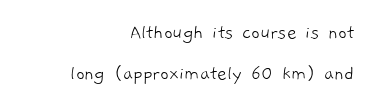
This rendering uses right alignment, leaving the left contour irregular. Look at the tracking — it's just the regular setting, nothing added. Compared with typical paragraphs, the rows here are farther apart. The face looks like a standard text weight, possibly lighter.
